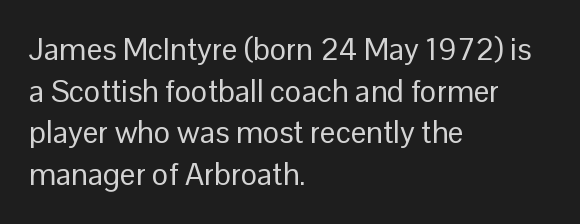
Q: Is the text bold? A: No.
Q: Is the text italic (slanted)? A: No, it is upright.
Q: Is the typeface a serif or a sans-serif typeface? A: Sans-serif.
Q: Is the text underlined? A: No.
Q: How is the paragraph aligned? A: Left-aligned.
Q: Is the spacing between letters normal or unusually wide? A: Normal.
Q: Is the spacing between lines tight, normal or loose? A: Normal.
Q: Width (condensed, normal, or wide)? A: Normal.
Q: Stroke contrast? A: Low.
Q: x-height? A: Medium.
Q: Monospaced? A: No.
